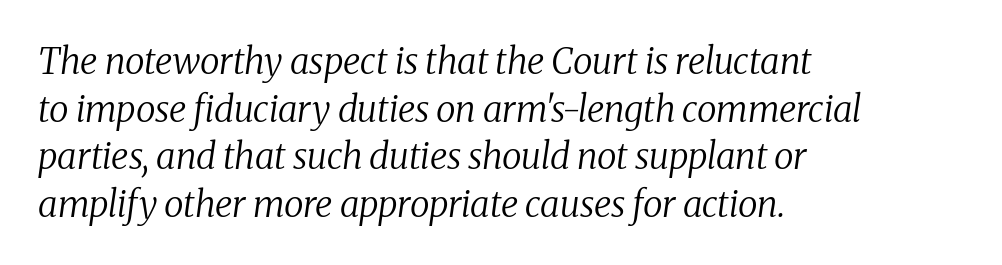
The line-height multiplier appears to be the usual default. Typographically, this falls in the serif category. Would a proofreader flag this as italicized? Yes. Tracking here is standard; glyphs follow each other at the usual distance.
